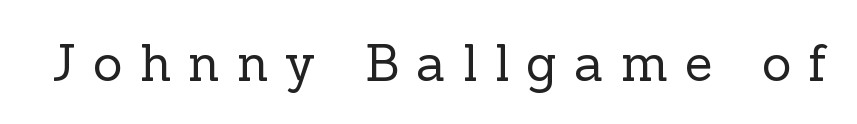
Check where the strokes stop: tiny serifs finish them off. Is this a fixed-width face? No — the glyphs have proportional, varying widths. What stands out about the letter spacing? Its width — letters are far apart. Descender tails drop into unmarked territory.
